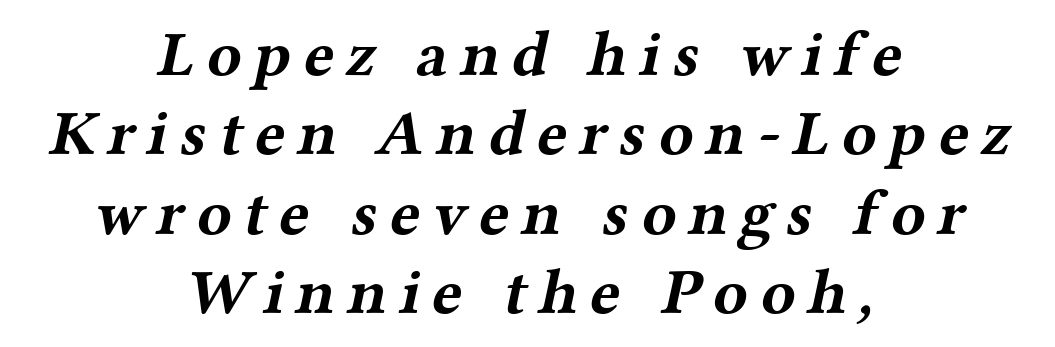
Q: Is the text bold? A: Yes.
Q: Is the typeface a serif or a sans-serif typeface? A: Serif.
Q: Is the text underlined? A: No.
Q: How is the paragraph aligned? A: Centered.
Q: Width (condensed, normal, or wide)? A: Wide.
Q: Stroke contrast? A: Medium.
Q: x-height? A: Medium.
Q: Monospaced? A: No.
